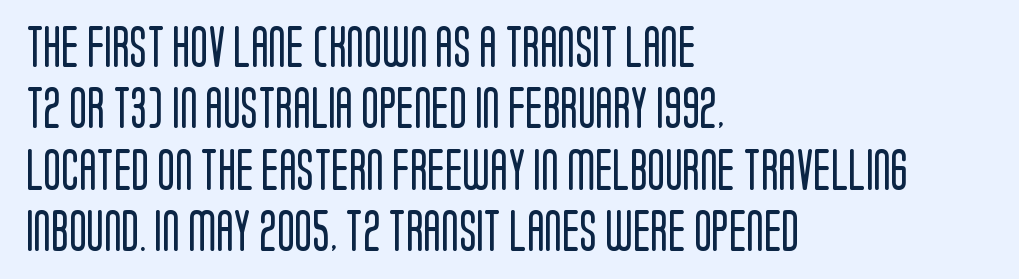
Q: Is the text bold? A: No.
Q: Is the text italic (slanted)? A: No, it is upright.
Q: Is the typeface a serif or a sans-serif typeface? A: Sans-serif.
Q: Is the text underlined? A: No.
Q: How is the paragraph aligned? A: Left-aligned.
Q: Is the spacing between letters normal or unusually wide? A: Normal.
Q: Is the spacing between lines tight, normal or loose? A: Normal.
Q: Width (condensed, normal, or wide)? A: Condensed.
Q: Stroke contrast? A: Low.
Q: x-height? A: Large.
Q: Monospaced? A: No.
